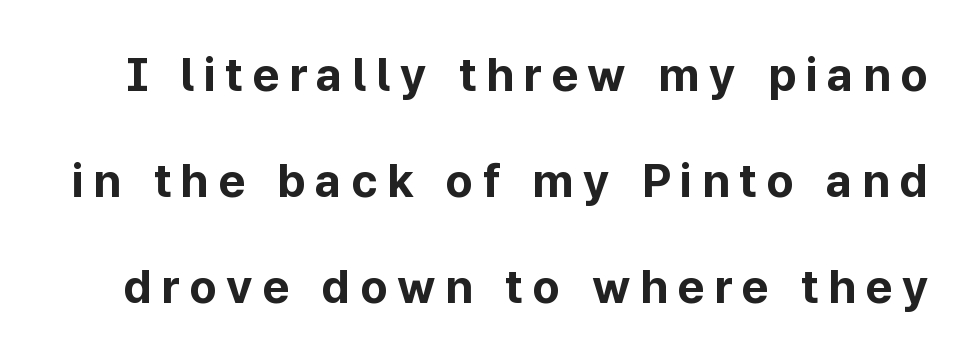
The specimen reads as upright at a glance. Does the weight exceed regular? Yes, all the way to bold. The block of text is sparse from top to bottom, with ample space between rows. A sans-serif font was chosen for this passage. The tracking jumps out immediately: characters are airy and widely separated. No word sits above an underline.
